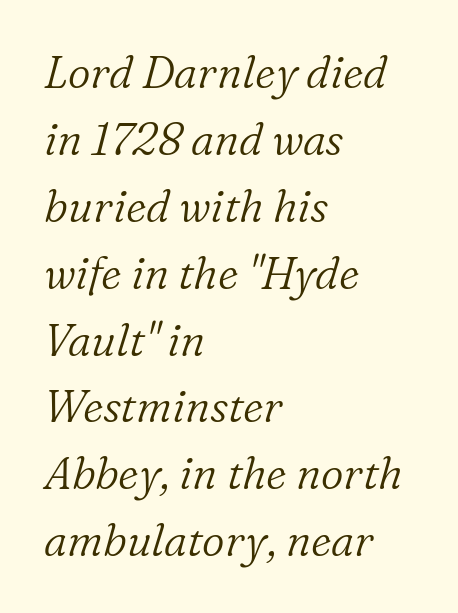
Q: Is the text bold? A: No.
Q: Is the text italic (slanted)? A: Yes, it leans right by about 16 degrees.
Q: Is the typeface a serif or a sans-serif typeface? A: Serif.
Q: Is the text underlined? A: No.
Q: How is the paragraph aligned? A: Left-aligned.
Q: Is the spacing between letters normal or unusually wide? A: Normal.
Q: Is the spacing between lines tight, normal or loose? A: Normal.
Q: Width (condensed, normal, or wide)? A: Normal.
Q: Stroke contrast? A: Low.
Q: x-height? A: Medium.
Q: Monospaced? A: No.
